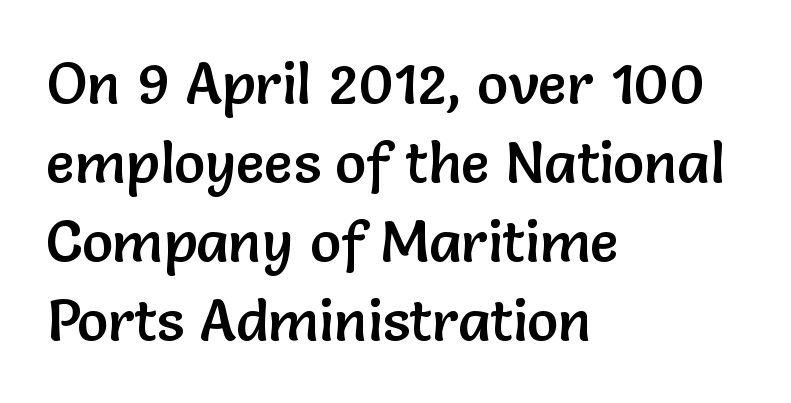
The type sits square on the baseline with zero lean. Each letter's strokes conclude bluntly, with no projecting serifs. The rendering keeps characters at their native spacing. The rendering uses a moderate line-height, typical for paragraphs.
